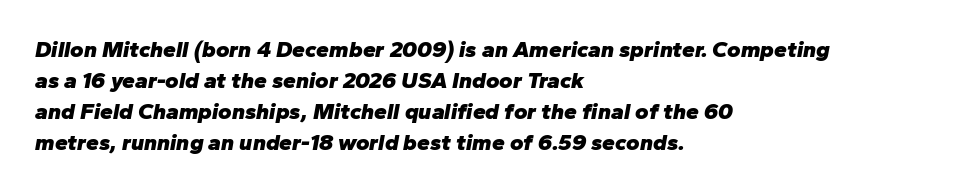
Q: Is the text bold? A: Yes.
Q: Is the text italic (slanted)? A: Yes, it leans right by about 10 degrees.
Q: Is the text underlined? A: No.
Q: How is the paragraph aligned? A: Left-aligned.
Q: Is the spacing between letters normal or unusually wide? A: Normal.
Q: Is the spacing between lines tight, normal or loose? A: Normal.
